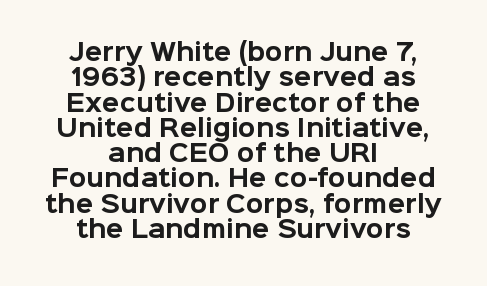
The image shows 23 px bold type, upright; set centered, tight line spacing (1.1x), normal letter spacing, not underlined.
